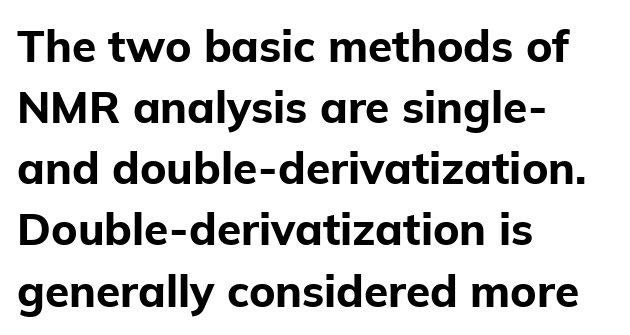
The image shows 44 px bold sans-serif type, upright; set left-aligned, normal line spacing (1.39x), normal letter spacing, not underlined; low stroke contrast and a medium x-height.
